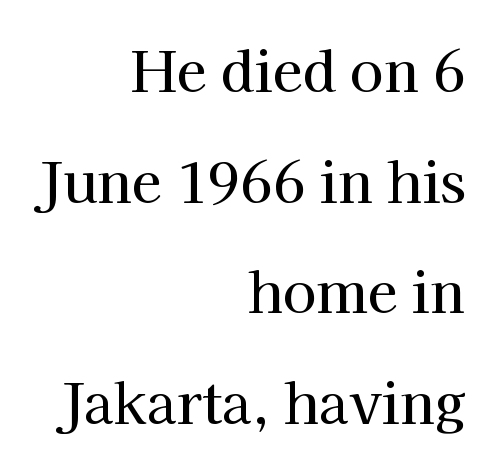
Q: Is the text italic (slanted)? A: No, it is upright.
Q: Is the typeface a serif or a sans-serif typeface? A: Serif.
Q: Is the text underlined? A: No.
Q: How is the paragraph aligned? A: Right-aligned.
Q: Is the spacing between letters normal or unusually wide? A: Normal.
Q: Is the spacing between lines tight, normal or loose? A: Loose.
Q: Width (condensed, normal, or wide)? A: Normal.
Q: Stroke contrast? A: High.
Q: x-height? A: Medium.
Q: Monospaced? A: No.
